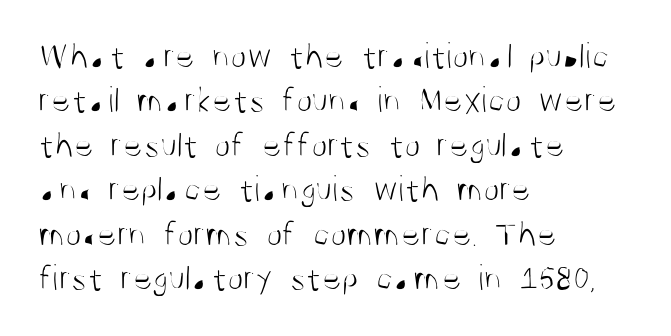
The image shows 37 px light, condensed sans-serif type, upright; set left-aligned, line spacing 1.2x, normal letter spacing, not underlined; medium stroke contrast and a large x-height.
